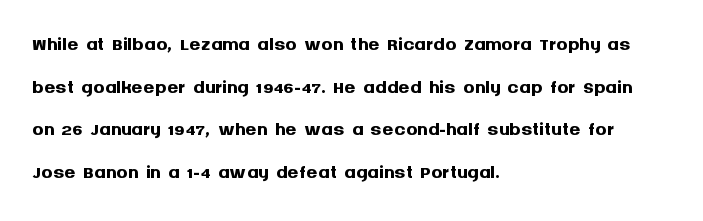
Q: Is the text bold? A: Yes.
Q: Is the text italic (slanted)? A: No, it is upright.
Q: Is the typeface a serif or a sans-serif typeface? A: Sans-serif.
Q: Is the text underlined? A: No.
Q: How is the paragraph aligned? A: Left-aligned.
Q: Is the spacing between letters normal or unusually wide? A: Normal.
Q: Is the spacing between lines tight, normal or loose? A: Normal.
Q: Width (condensed, normal, or wide)? A: Normal.
Q: Stroke contrast? A: Medium.
Q: x-height? A: Large.
Q: Monospaced? A: No.
